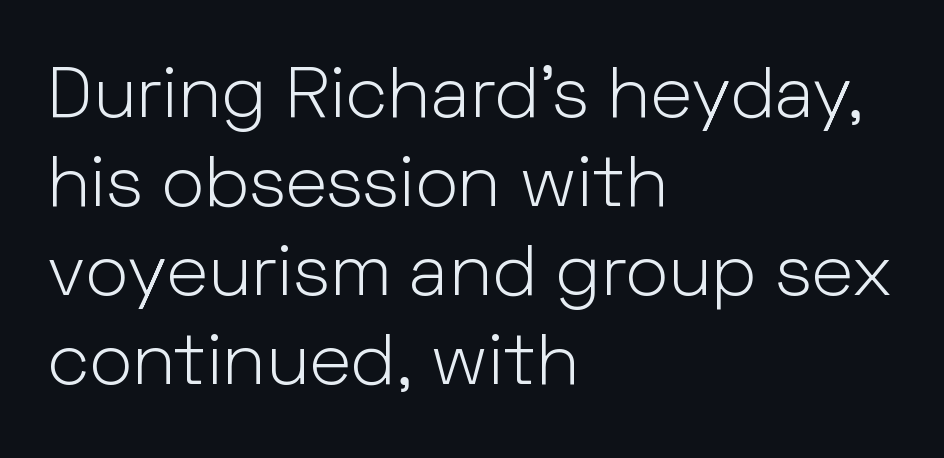
The image shows 73 px light sans-serif type, upright; set left-aligned, line spacing 1.22x, normal letter spacing, not underlined; low stroke contrast and a medium x-height.
